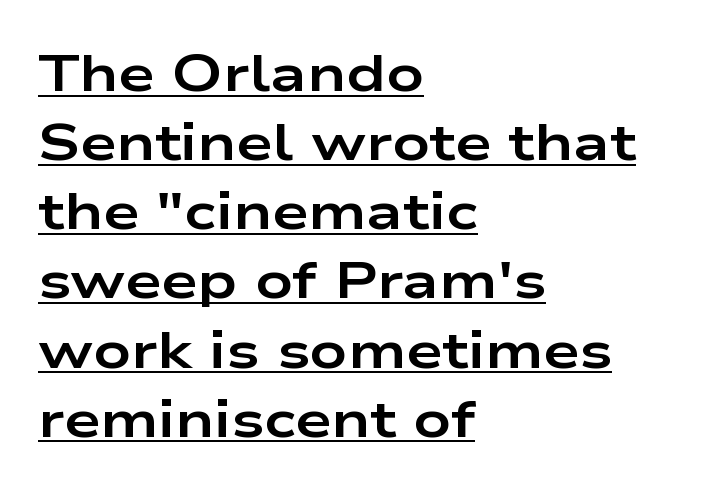
A typesetter would mark this as roman, not italic. In terms of letterform style, serifs are entirely absent. Think of a printed novel: that variable character pitch is what you see here. Students, this is bold: see how much ink each stroke carries.
